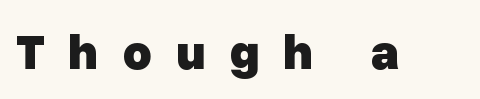
Q: Is the text bold? A: Yes.
Q: Is the text italic (slanted)? A: No, it is upright.
Q: Is the typeface a serif or a sans-serif typeface? A: Sans-serif.
Q: Is the text underlined? A: No.
Q: Is the spacing between letters normal or unusually wide? A: Unusually wide.
Q: Width (condensed, normal, or wide)? A: Normal.
Q: Stroke contrast? A: Low.
Q: x-height? A: Medium.
Q: Monospaced? A: No.
